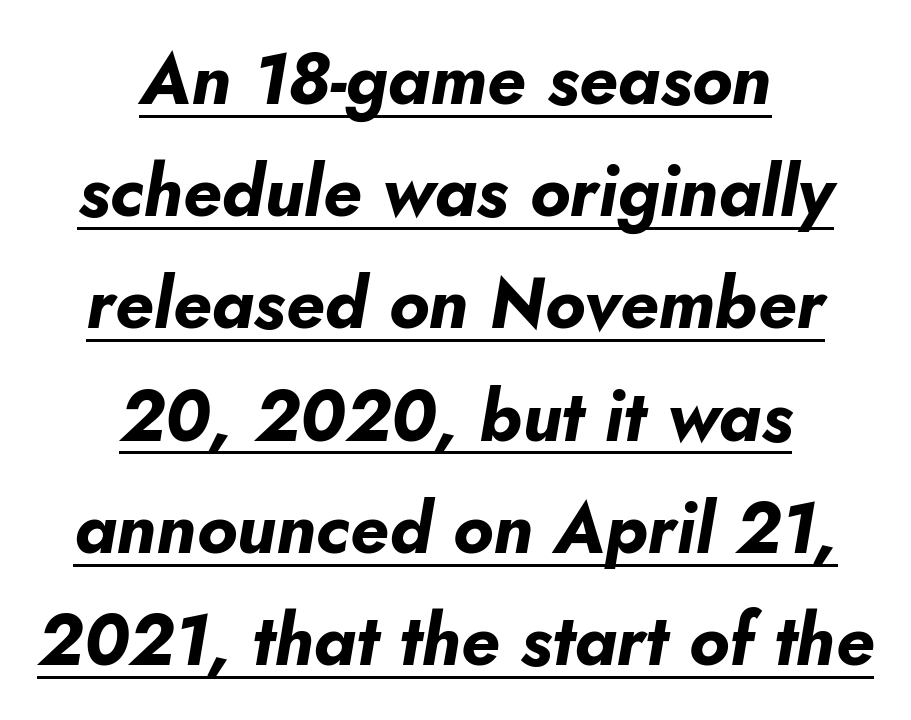
A student would call this center alignment; a typographer would say set centered. The specimen includes a rule beneath the text block's lines. It's the slanting kind of type. Chunky letters — that's bold for sure. The passage shown has conventional tracking throughout.
